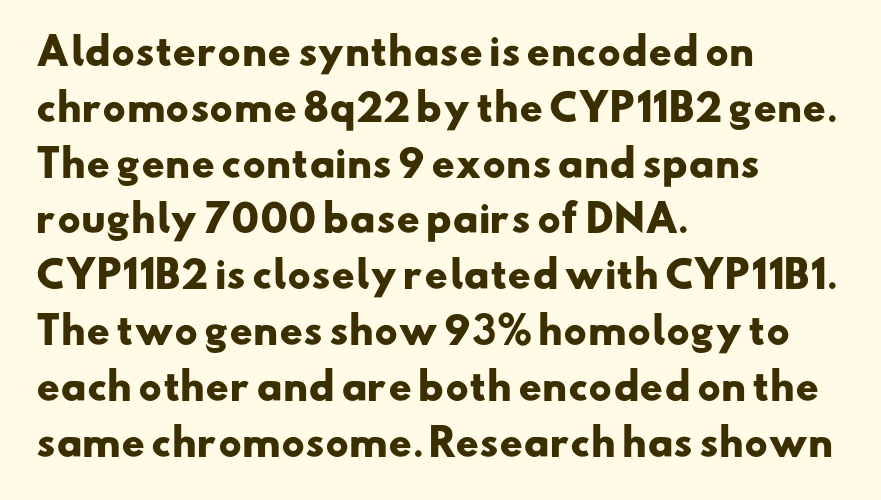
The image shows 36 px heavy, wide sans-serif type; set left-aligned, normal line spacing (1.55x), normal letter spacing, not underlined; low stroke contrast and a small x-height.
